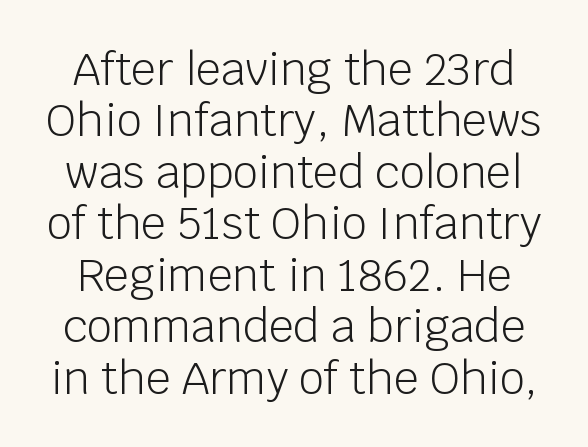
The image shows 44 px light sans-serif type, upright; set line spacing 1.17x, normal letter spacing, not underlined; low stroke contrast and a large x-height.
